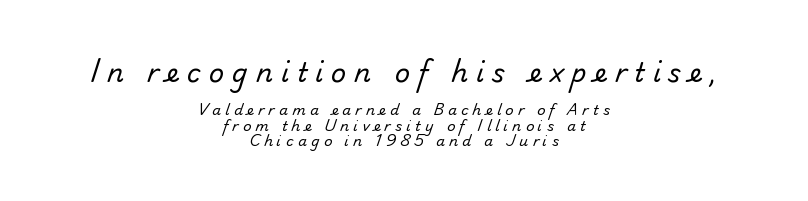
Q: Is the text bold? A: No.
Q: Is the text underlined? A: No.
Q: How is the paragraph aligned? A: Centered.
Q: Is the spacing between letters normal or unusually wide? A: Unusually wide.
Q: Is the spacing between lines tight, normal or loose? A: Tight.
Q: Which block of text is set in a larger size, the first (top) or the second (bottom)? A: The first (top) one.
